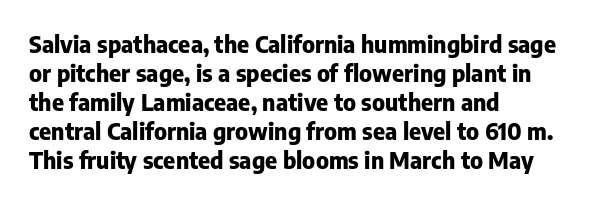
The image shows 23 px bold type, upright; set left-aligned, normal line spacing (1.26x), normal letter spacing, not underlined.
